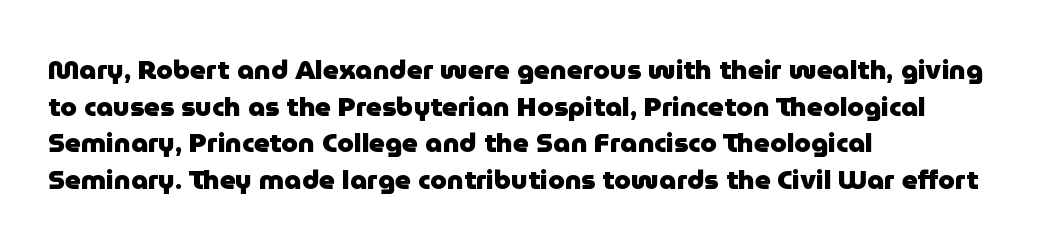
{"italic": "no", "bold": "yes", "underline": "no", "align": "left", "line_spacing": "normal", "line_spacing_ratio": 1.36, "letter_spacing": "normal", "letter_spacing_em": 0.0, "glyph_px": 27}
